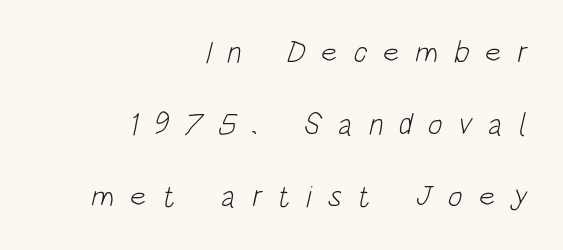
{"serif": "no", "bold": "no", "weight": "light", "width": "condensed", "stroke_contrast": "low", "x_height": "large", "monospaced": "no", "underline": "no", "align": "right", "line_spacing": "loose", "line_spacing_ratio": 2.32, "letter_spacing": "wide", "letter_spacing_em": 0.5, "glyph_px": 31}
